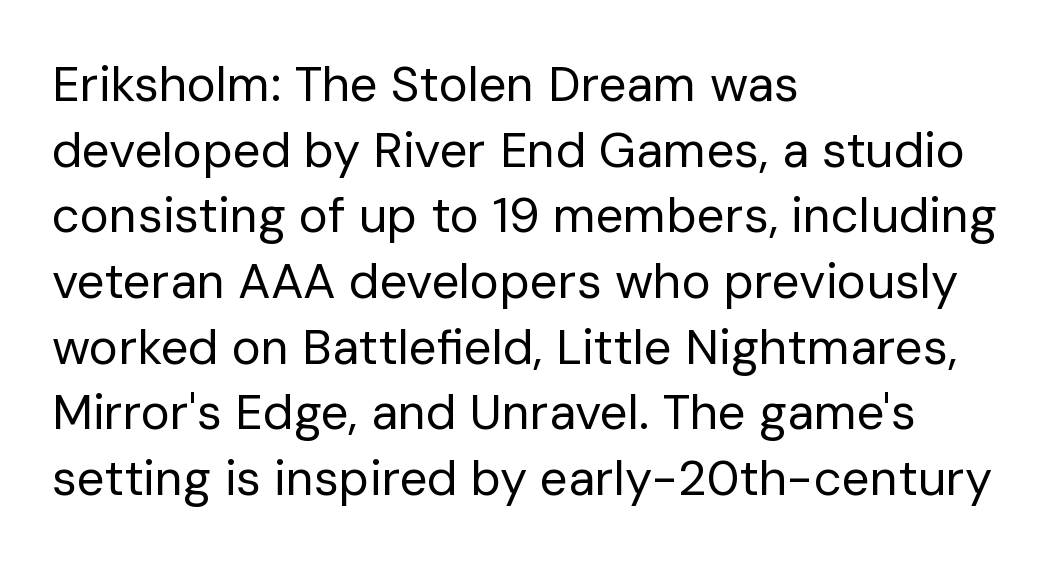
Q: Is the text bold? A: No.
Q: Is the text italic (slanted)? A: No, it is upright.
Q: Is the typeface a serif or a sans-serif typeface? A: Sans-serif.
Q: Is the text underlined? A: No.
Q: How is the paragraph aligned? A: Left-aligned.
Q: Is the spacing between letters normal or unusually wide? A: Normal.
Q: Is the spacing between lines tight, normal or loose? A: Normal.
Q: Width (condensed, normal, or wide)? A: Normal.
Q: Stroke contrast? A: Low.
Q: x-height? A: Medium.
Q: Monospaced? A: No.
